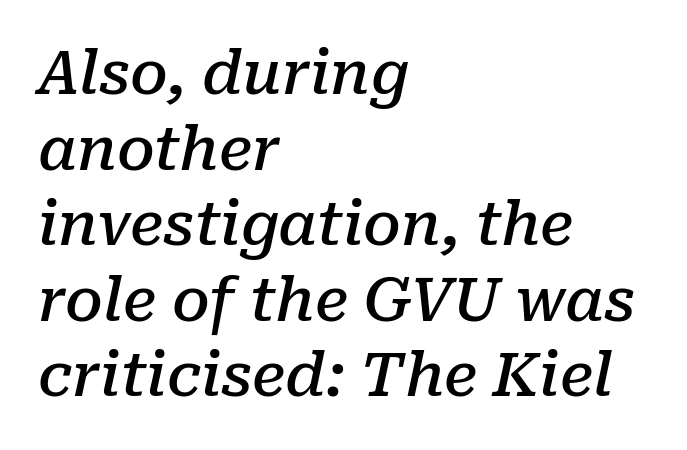
Q: Is the text bold? A: Semi-bold.
Q: Is the text italic (slanted)? A: Yes, it leans right by about 10 degrees.
Q: Is the typeface a serif or a sans-serif typeface? A: Serif.
Q: Is the text underlined? A: No.
Q: How is the paragraph aligned? A: Left-aligned.
Q: Is the spacing between letters normal or unusually wide? A: Normal.
Q: Is the spacing between lines tight, normal or loose? A: Normal.
Q: Width (condensed, normal, or wide)? A: Normal.
Q: Stroke contrast? A: Low.
Q: x-height? A: Medium.
Q: Monospaced? A: No.
